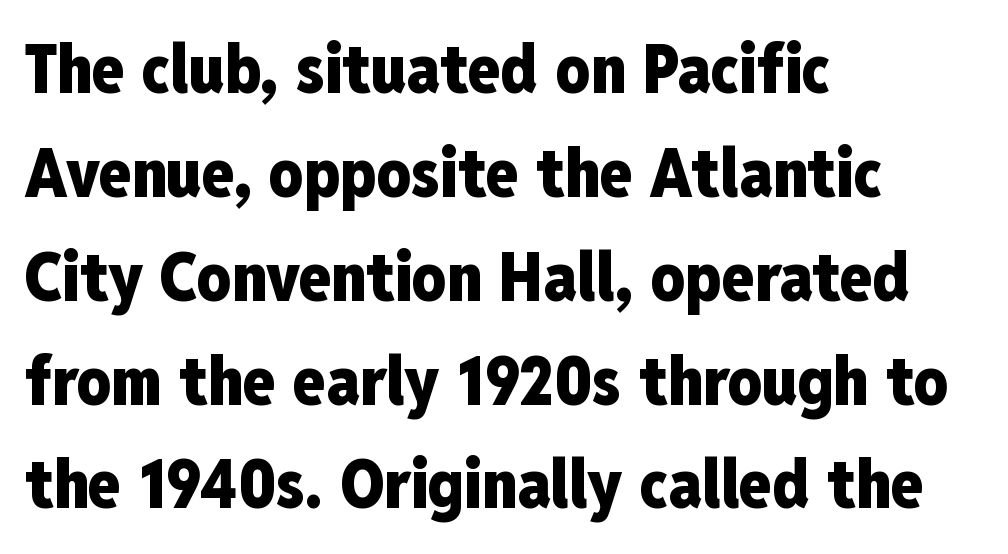
How would I describe the line gaps? Plain and ordinary. Unlike italic type, these characters show no tilt at all. Line beginnings align vertically; line endings do not. The line texture is even and compact thanks to regular tracking. Weight check: bold — yes, fully.
